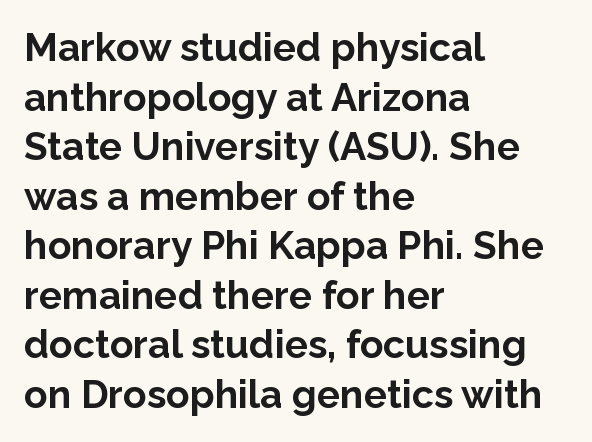
In terms of letterspacing, this is plain default setting. The glyphs are unaccompanied by any horizontal stroke below them. The font's upright variant was chosen for this text. The font family rendered here belongs to the sans-serif group. The setting favours the left margin, as ordinary paragraphs usually do.
